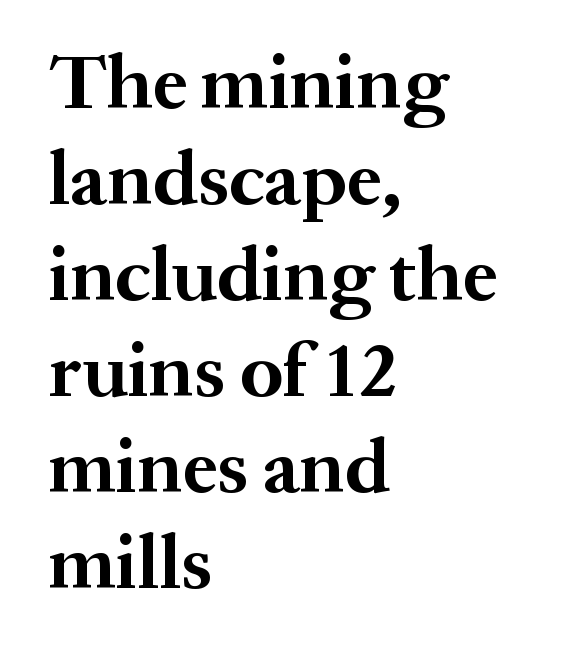
The image shows 78 px bold serif type, upright; set left-aligned, line spacing 1.23x, normal letter spacing, not underlined; medium stroke contrast and a medium x-height.
